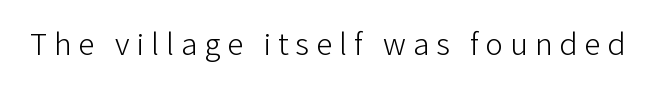
Q: Is the text bold? A: No.
Q: Is the text italic (slanted)? A: No, it is upright.
Q: Is the typeface a serif or a sans-serif typeface? A: Sans-serif.
Q: Is the text underlined? A: No.
Q: Is the spacing between letters normal or unusually wide? A: Unusually wide.
Q: Width (condensed, normal, or wide)? A: Normal.
Q: Stroke contrast? A: Low.
Q: x-height? A: Medium.
Q: Monospaced? A: No.
